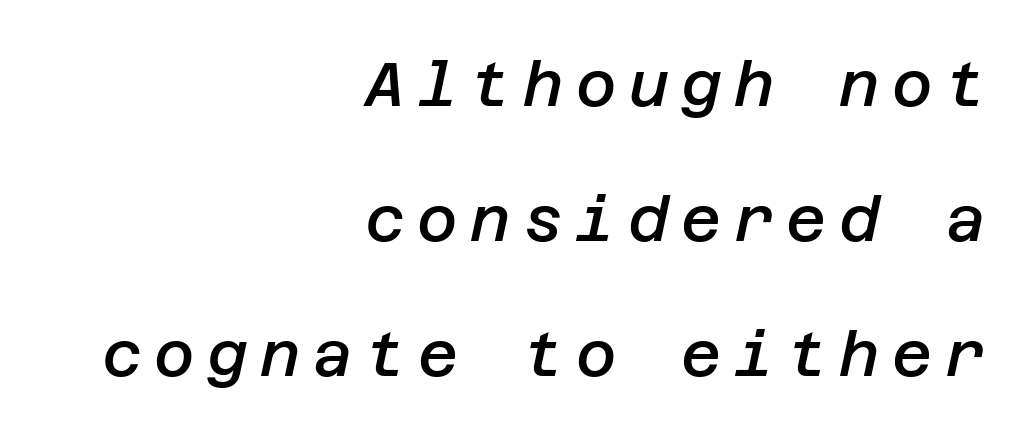
Q: Is the text bold? A: Semi-bold.
Q: Is the text italic (slanted)? A: Yes, it leans right by about 12 degrees.
Q: Is the text underlined? A: No.
Q: How is the paragraph aligned? A: Right-aligned.
Q: Is the spacing between letters normal or unusually wide? A: Unusually wide.
Q: Is the spacing between lines tight, normal or loose? A: Loose.
Q: Width (condensed, normal, or wide)? A: Normal.
Q: Stroke contrast? A: Low.
Q: x-height? A: Large.
